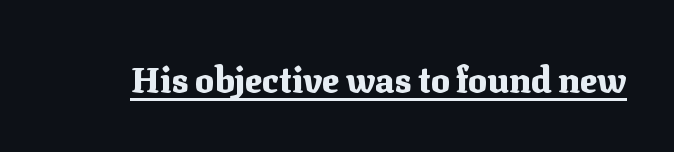
Q: Is the text bold? A: Yes.
Q: Is the text italic (slanted)? A: No, it is upright.
Q: Is the typeface a serif or a sans-serif typeface? A: Serif.
Q: Is the text underlined? A: Yes.
Q: Is the spacing between letters normal or unusually wide? A: Normal.
Q: Width (condensed, normal, or wide)? A: Normal.
Q: Stroke contrast? A: Medium.
Q: x-height? A: Medium.
Q: Monospaced? A: No.
